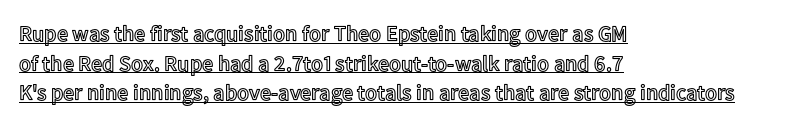
The image shows 22 px text type, upright; set left-aligned, normal line spacing (1.35x), normal letter spacing, underlined.
